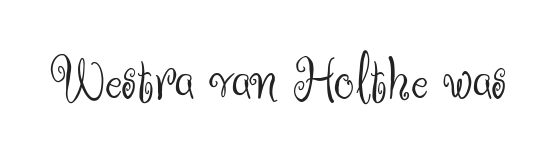
{"serif": "no", "italic": "no", "bold": "no", "weight": "light", "width": "normal", "stroke_contrast": "medium", "x_height": "small", "monospaced": "no", "underline": "no", "letter_spacing": "normal", "letter_spacing_em": 0.0, "glyph_px": 65}
